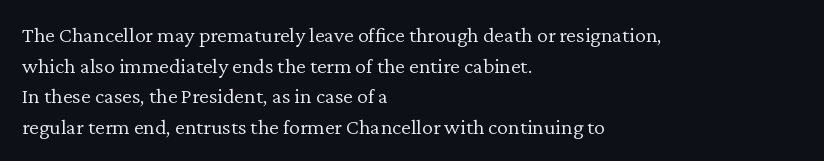
The image shows 22 px text type, upright; set left-aligned, normal line spacing (1.39x), normal letter spacing, not underlined.
